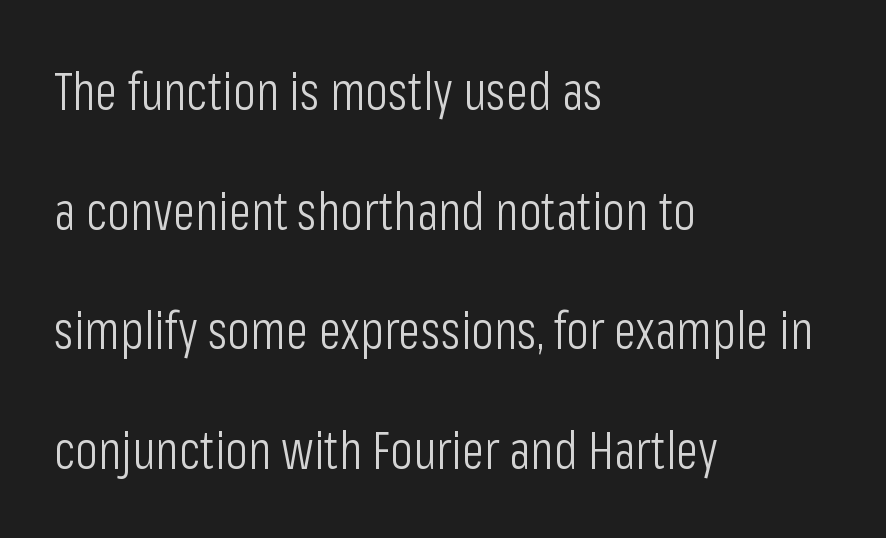
Q: Is the text bold? A: No.
Q: Is the text italic (slanted)? A: No, it is upright.
Q: Is the typeface a serif or a sans-serif typeface? A: Sans-serif.
Q: Is the text underlined? A: No.
Q: How is the paragraph aligned? A: Left-aligned.
Q: Is the spacing between letters normal or unusually wide? A: Normal.
Q: Is the spacing between lines tight, normal or loose? A: Loose.
Q: Width (condensed, normal, or wide)? A: Condensed.
Q: Stroke contrast? A: Low.
Q: x-height? A: Medium.
Q: Monospaced? A: No.
